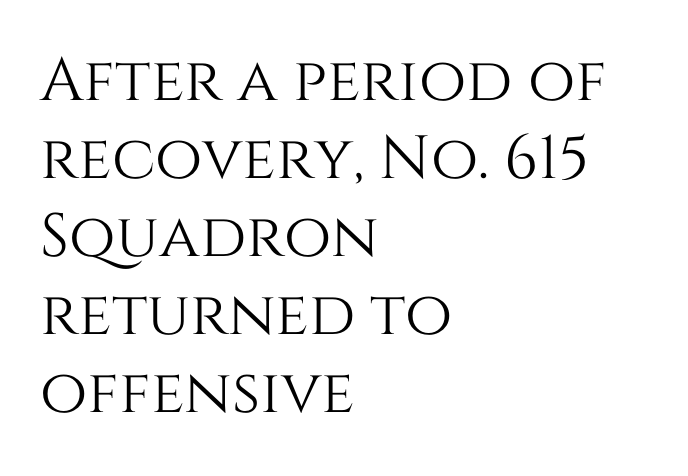
{"italic": "no", "width": "normal", "stroke_contrast": "medium", "x_height": "large", "monospaced": "no", "underline": "no", "align": "left", "line_spacing": "normal", "line_spacing_ratio": 1.28, "letter_spacing": "normal", "letter_spacing_em": 0.0, "glyph_px": 61}
